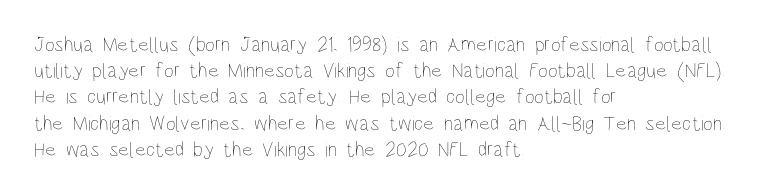
{"italic": "no", "bold": "no", "underline": "no", "align": "left", "line_spacing": "normal", "line_spacing_ratio": 1.25, "letter_spacing": "normal", "letter_spacing_em": 0.0, "glyph_px": 21}
